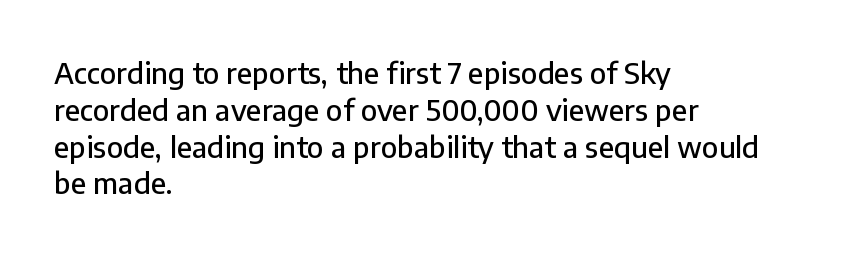
Q: Is the text italic (slanted)? A: No, it is upright.
Q: Is the typeface a serif or a sans-serif typeface? A: Sans-serif.
Q: Is the text underlined? A: No.
Q: How is the paragraph aligned? A: Left-aligned.
Q: Is the spacing between letters normal or unusually wide? A: Normal.
Q: Is the spacing between lines tight, normal or loose? A: Normal.
Q: Width (condensed, normal, or wide)? A: Normal.
Q: Stroke contrast? A: Low.
Q: x-height? A: Medium.
Q: Monospaced? A: No.
